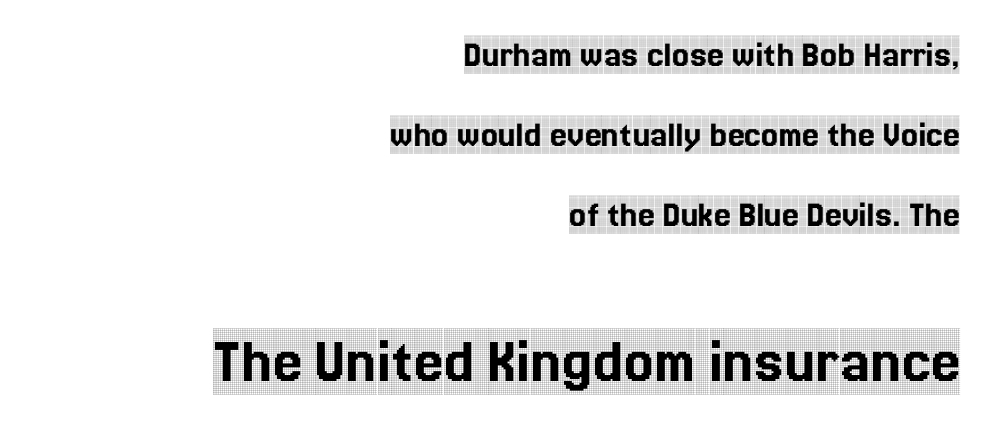
What's the leading like? Stretched, with rows far apart. This sample is right-justified, so line beginnings fall wherever the words allow. The tracking reads as untouched default to a designer's eye. Has an underline been added? It has not. A typesetter would mark this as roman, not italic.
